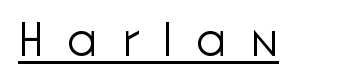
Underline: present. These lines are rendered in a variable-pitch font. Compared with a typical body face, this is equally light or lighter still. Unlike a traditional serif, this face leaves its strokes unadorned. Notice how the stems are strictly vertical — no italics here. Honestly, the letter spacing is so wide it's the main thing you notice.
